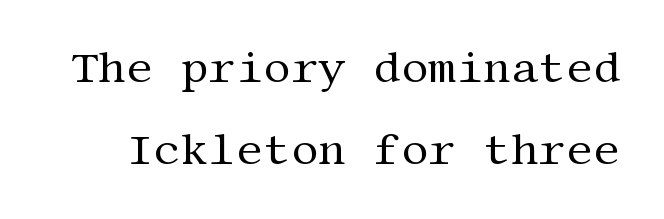
{"serif": "yes", "italic": "no", "bold": "no", "weight": "regular", "width": "normal", "stroke_contrast": "medium", "x_height": "large", "underline": "no", "line_spacing": "loose", "line_spacing_ratio": 1.91, "letter_spacing": "normal", "letter_spacing_em": 0.0, "glyph_px": 43}
